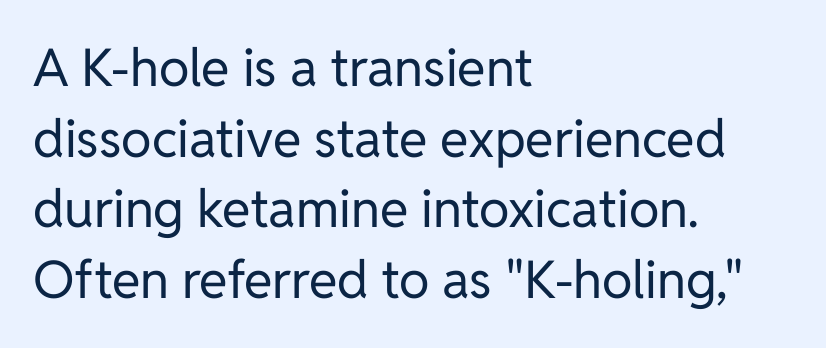
Q: Is the text bold? A: No.
Q: Is the text italic (slanted)? A: No, it is upright.
Q: Is the typeface a serif or a sans-serif typeface? A: Sans-serif.
Q: Is the text underlined? A: No.
Q: How is the paragraph aligned? A: Left-aligned.
Q: Is the spacing between letters normal or unusually wide? A: Normal.
Q: Is the spacing between lines tight, normal or loose? A: Normal.
Q: Width (condensed, normal, or wide)? A: Normal.
Q: Stroke contrast? A: Low.
Q: x-height? A: Medium.
Q: Monospaced? A: No.
